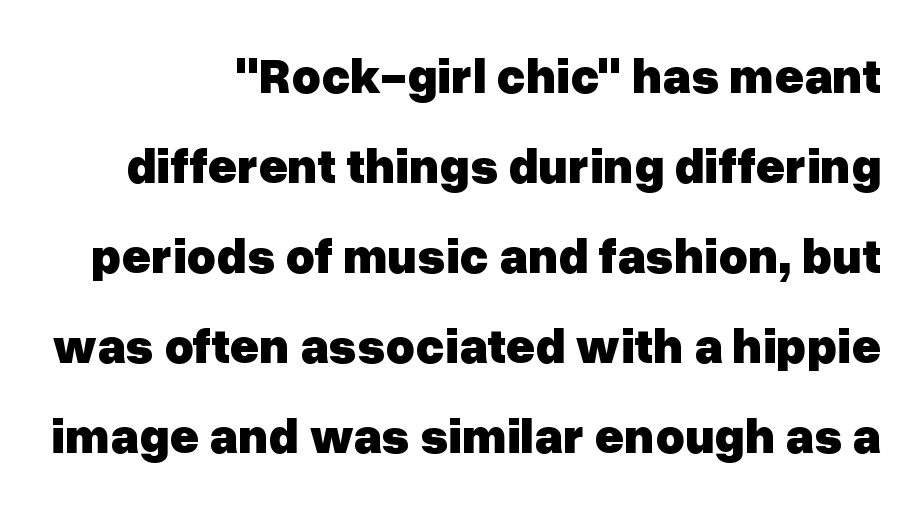
Q: Is the text bold? A: Yes.
Q: Is the text italic (slanted)? A: No, it is upright.
Q: Is the typeface a serif or a sans-serif typeface? A: Sans-serif.
Q: Is the text underlined? A: No.
Q: How is the paragraph aligned? A: Right-aligned.
Q: Is the spacing between letters normal or unusually wide? A: Normal.
Q: Width (condensed, normal, or wide)? A: Normal.
Q: Stroke contrast? A: Low.
Q: x-height? A: Medium.
Q: Monospaced? A: No.
